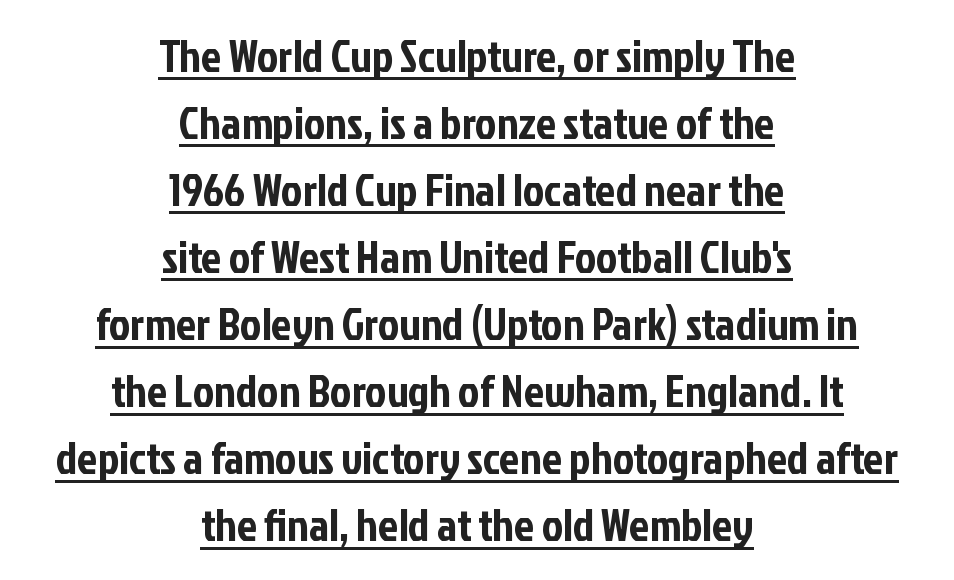
Look at the bottom of the vertical strokes: they stop flat, with no serifs. Check the space under the baseline: a stroke is drawn there. Nope, not italic — everything's standing straight. Do the characters align in a grid? No, the font is proportional. Is the block centered? Yes — each line is placed symmetrically about the middle. The rendering keeps characters at their native spacing.
